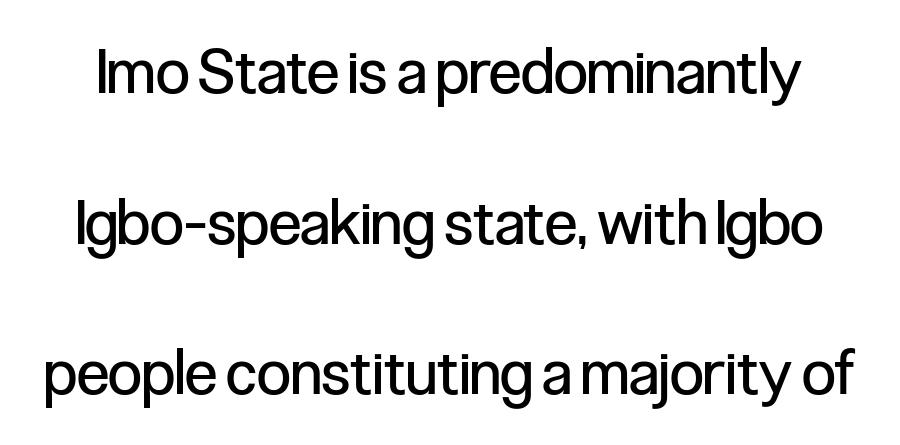
The weight tops out at a normal text grade. Observe the ordinary spacing: letters are neighbours, not strangers. The passage shown is typed in a proportional face where columns would drift. Rendered with straight, roman letterforms.
